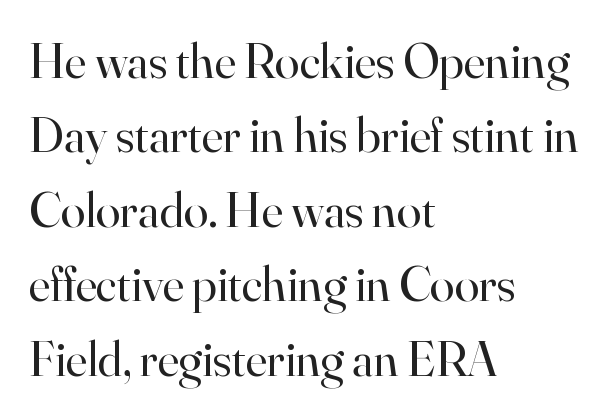
Q: Is the text bold? A: No.
Q: Is the text italic (slanted)? A: No, it is upright.
Q: Is the typeface a serif or a sans-serif typeface? A: Serif.
Q: Is the text underlined? A: No.
Q: How is the paragraph aligned? A: Left-aligned.
Q: Is the spacing between letters normal or unusually wide? A: Normal.
Q: Is the spacing between lines tight, normal or loose? A: Normal.
Q: Width (condensed, normal, or wide)? A: Normal.
Q: Stroke contrast? A: High.
Q: x-height? A: Small.
Q: Monospaced? A: No.
